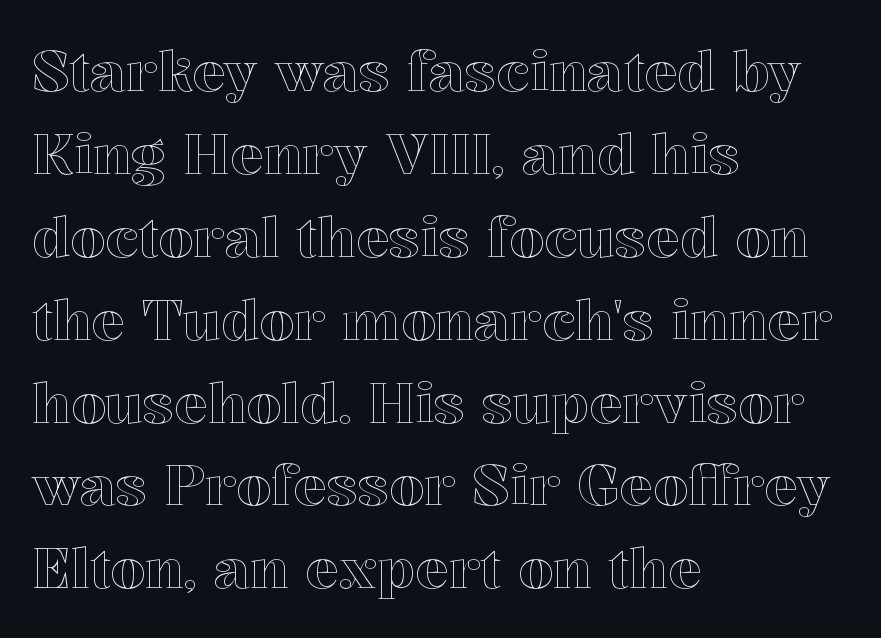
Q: Is the text italic (slanted)? A: No, it is upright.
Q: Is the text underlined? A: No.
Q: How is the paragraph aligned? A: Left-aligned.
Q: Is the spacing between letters normal or unusually wide? A: Normal.
Q: Is the spacing between lines tight, normal or loose? A: Normal.
Q: Width (condensed, normal, or wide)? A: Normal.
Q: x-height? A: Medium.
Q: Monospaced? A: No.
